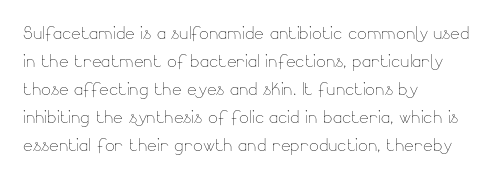
The image shows 23 px text type, upright; set left-aligned, line spacing 1.22x, normal letter spacing, not underlined.
